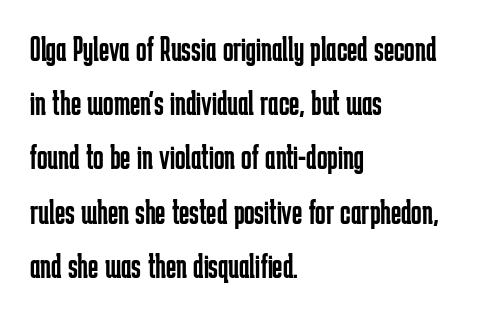
{"serif": "no", "italic": "no", "bold": "no", "weight": "regular", "width": "condensed", "stroke_contrast": "low", "x_height": "medium", "monospaced": "no", "underline": "no", "align": "left", "line_spacing": "normal", "line_spacing_ratio": 1.55, "letter_spacing": "normal", "letter_spacing_em": 0.0, "glyph_px": 35}
